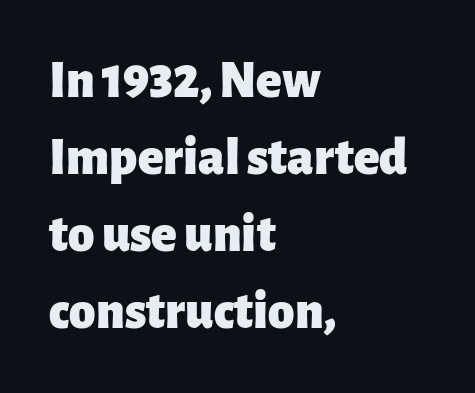
The foot of each line stays bare and open. The glyphs in this specimen are sans serif. Summary of vertical rhythm: regular, with standard interline spacing. The line texture is even and compact thanks to regular tracking.
